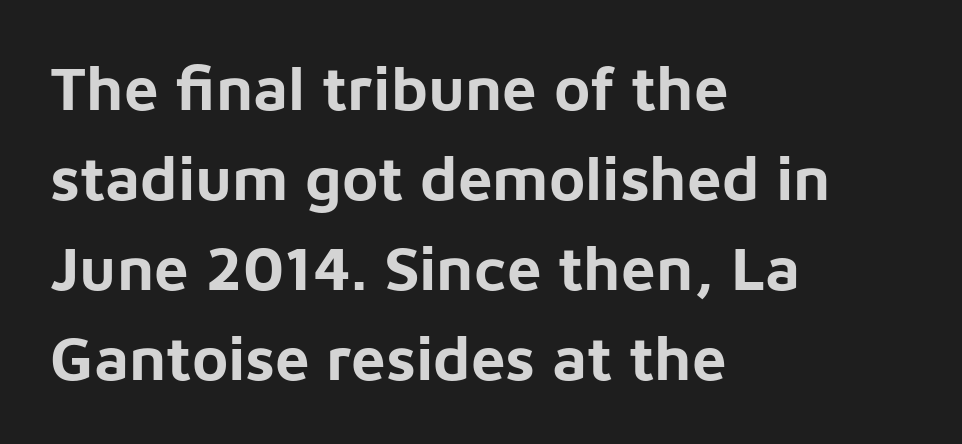
{"serif": "no", "italic": "no", "bold": "yes", "weight": "bold", "width": "normal", "stroke_contrast": "low", "x_height": "medium", "monospaced": "no", "underline": "no", "align": "left", "line_spacing": "normal", "line_spacing_ratio": 1.45, "letter_spacing": "normal", "letter_spacing_em": 0.0, "glyph_px": 62}
